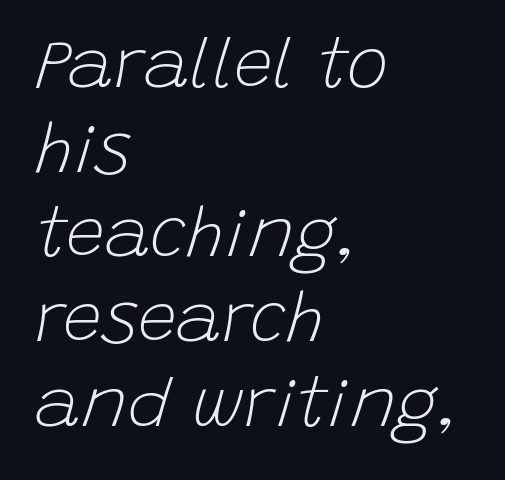
The image shows 70 px light type, italic (leaning right); set left-aligned, line spacing 1.21x, normal letter spacing, not underlined; low stroke contrast and a large x-height.
